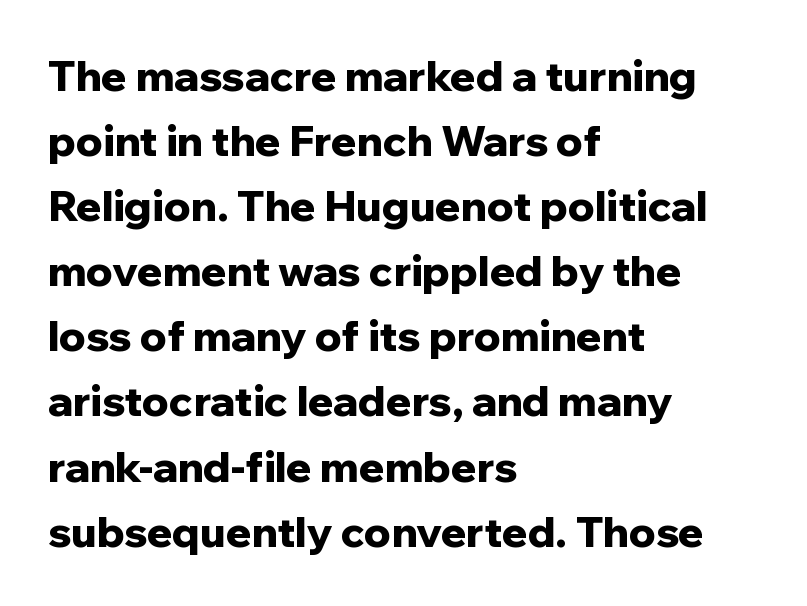
The image shows 42 px bold sans-serif type, upright; set left-aligned, normal line spacing (1.55x), normal letter spacing, not underlined; low stroke contrast and a medium x-height.
